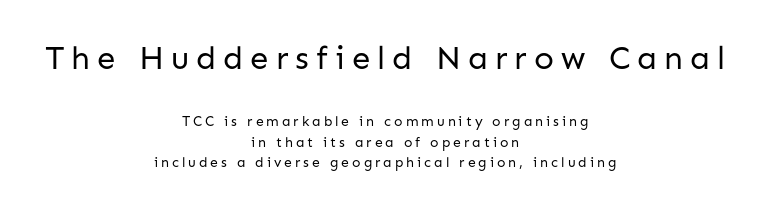
A typesetter would call this leading conventional body-copy spacing. The face used here is proportionally spaced, like ordinary book or web type. Anything drawn beneath the words? Only blank space. Observe the wide spacing: letters keep a clear distance from each other.
